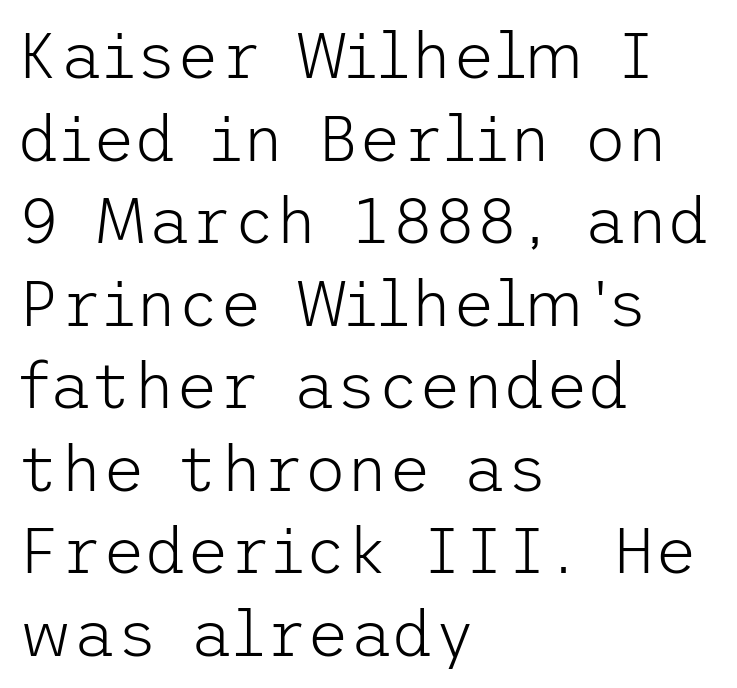
The foot of each line stays bare and open. The typeface has the unassuming heft of standard copy or less. Compared with typical body copy, the letter spacing here is the same. The rag falls on the right side of this text block.
